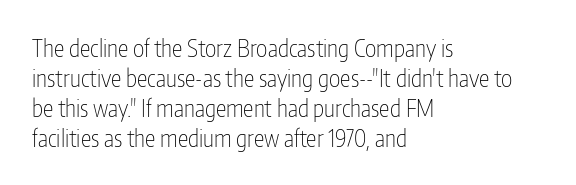
The image shows 24 px text type, upright; set left-aligned, normal line spacing (1.25x), normal letter spacing, not underlined.
